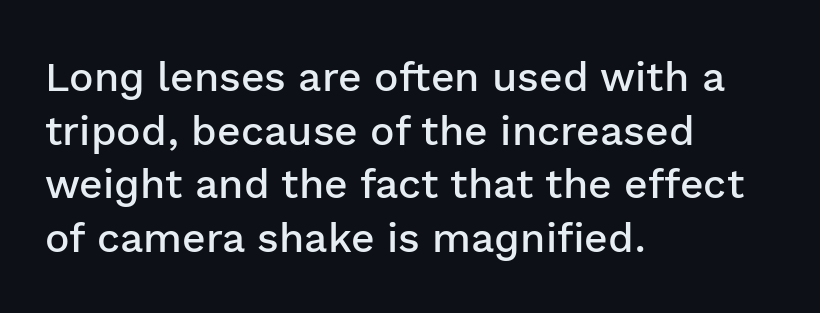
The lines in this sample share a left origin and differ only in where they stop. Spacing verdict: proportional, widths tailored to each character. On the weight axis this lands at semibold, roughly 600. The area under the type is left untouched. The type is set solid horizontally, with unmodified tracking. Ascenders rise straight up at ninety degrees.
